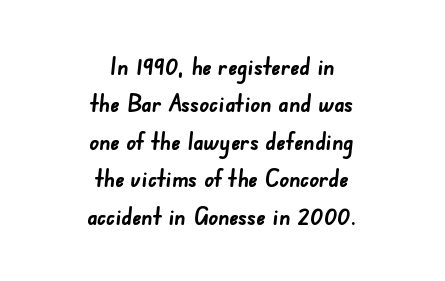
{"bold": "yes", "underline": "no", "align": "center", "line_spacing": "normal", "line_spacing_ratio": 1.56, "letter_spacing": "normal", "letter_spacing_em": 0.0, "glyph_px": 24}
